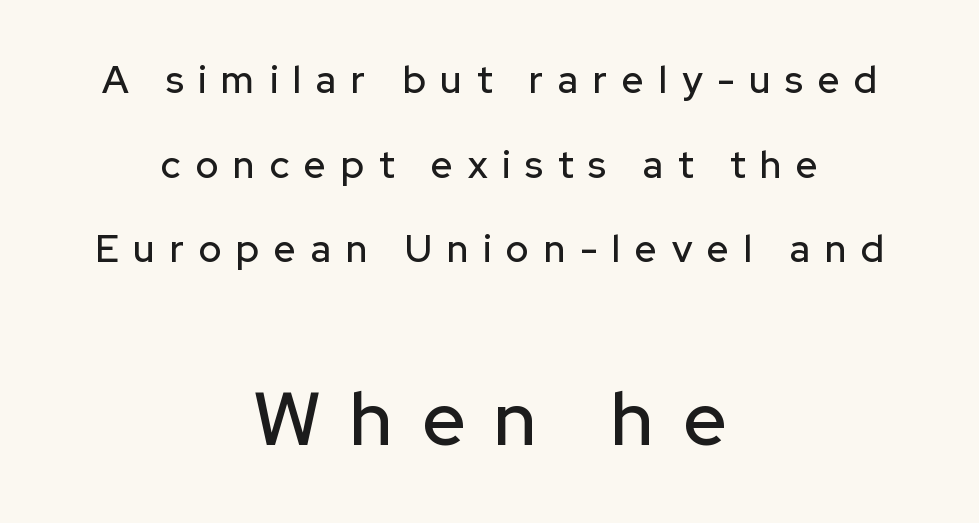
The image shows 75 px sans-serif type, upright; set centered, loose line spacing (2.23x), unusually wide letter spacing (+0.39 em), not underlined; the second (bottom) block is 1.97x larger; low stroke contrast and a medium x-height.
